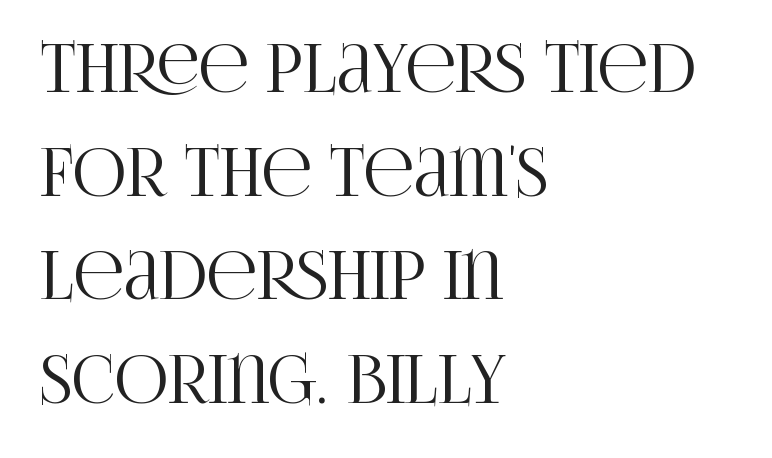
The image shows 66 px condensed serif type, upright; set left-aligned, normal line spacing (1.57x), normal letter spacing, not underlined; high stroke contrast and a large x-height.
